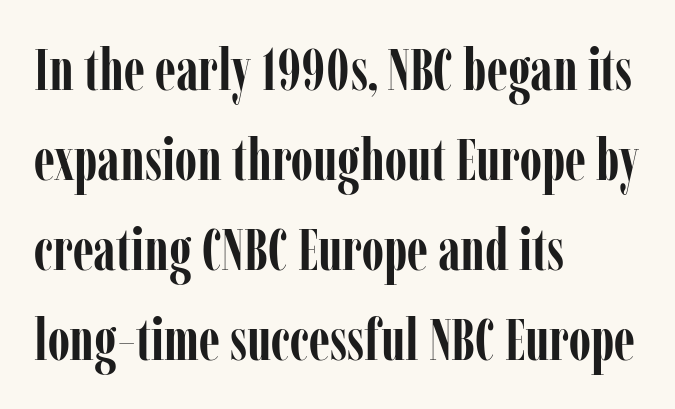
Spacing verdict: proportional, widths tailored to each character. The space directly below the letters is spotless. Students, observe: this is what conventionally led text looks like. The paragraph has a hard left edge and a soft right edge.
